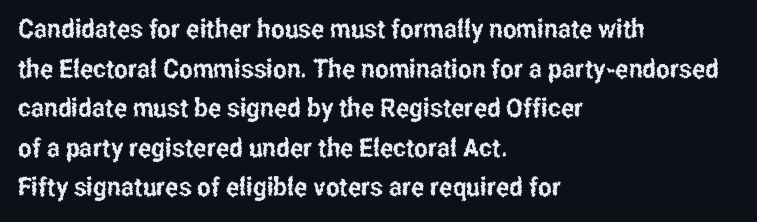
Interline gaps are of average width in this sample. The type sits square on the baseline with zero lean. Just letters on the line, the space beneath them empty. Students, note that the glyphs here touch the page at normal intervals. The rendering anchors every line to the left-hand side.
